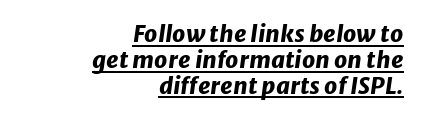
Students, note that the glyphs here touch the page at normal intervals. Line endings align vertically; line beginnings do not. Compared with undecorated copy, this sample adds a rule below the words. Strokes here are thick enough to call this a true bold. The lines are packed closely together with very little leading.
